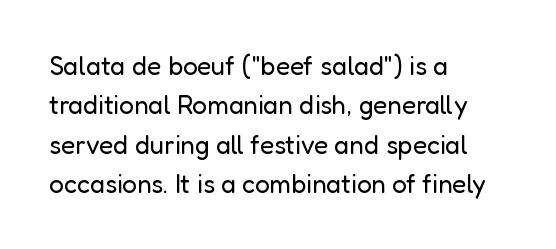
A typesetter would mark this as roman, not italic. Does the leading feel generous? No, just average. The typesetter chose a ragged-right arrangement here. The gaps between neighbouring characters are ordinary and unremarkable. Is this a heavy cut? Hardly; it is regular or lighter. The space directly below the letters is spotless.
